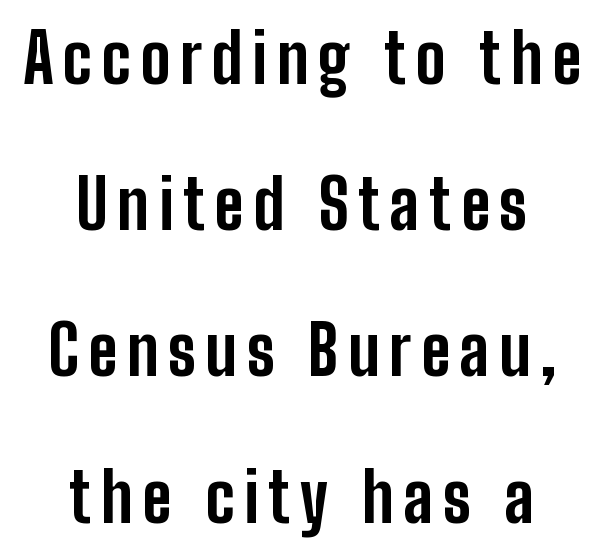
The image shows 68 px bold, condensed sans-serif type, upright; set centered, loose line spacing (2.15x), not underlined; low stroke contrast and a medium x-height.
